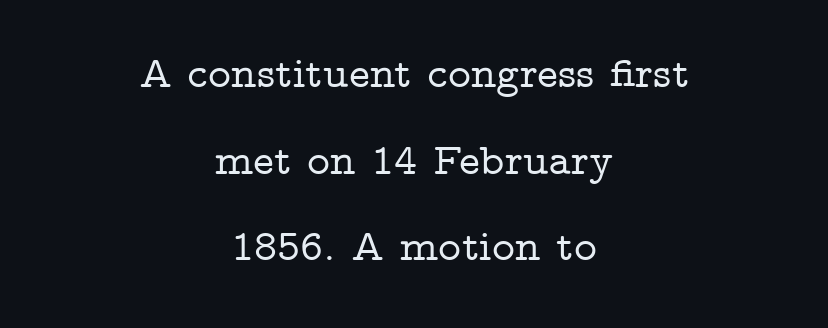
Note: serifs present on the glyphs. Looks like regular typesetting: each glyph gets only the width it needs. Neither beginnings nor endings align; midpoints do. In terms of letterspacing, this is plain default setting. Italic? Not at all — the glyphs are vertical.
